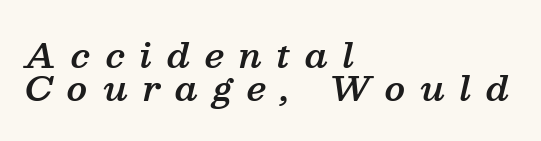
Its strokes are somewhat broadened, the hallmark of semibold type. A student would call this left alignment; a typographer would say flush left, rag right. Do the characters align in a grid? No, the font is proportional. Letters rest on an invisible, unmarked baseline.
